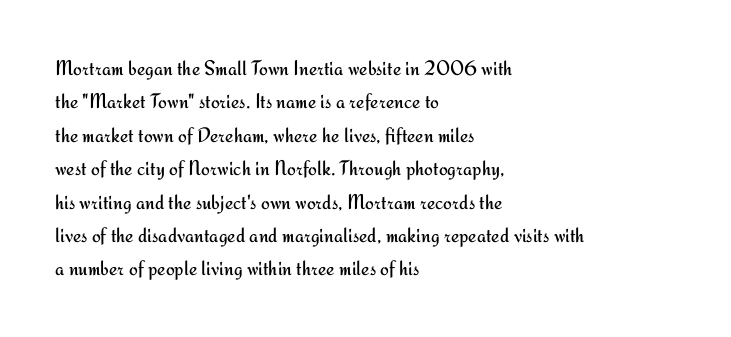
The image shows 21 px text type, upright; set left-aligned, normal line spacing (1.59x), normal letter spacing, not underlined.
